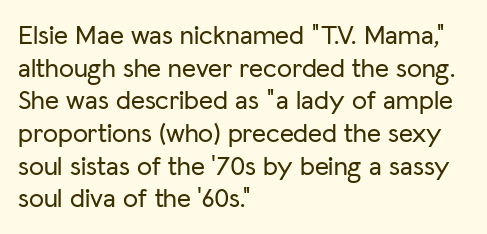
The image shows 27 px text type, upright; set left-aligned, line spacing 1.21x, normal letter spacing, not underlined.
